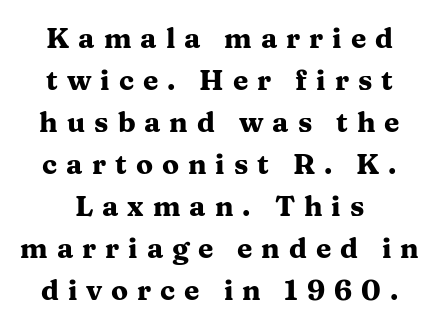
The image shows 28 px heavy, wide serif type, upright; set normal line spacing (1.5x), unusually wide letter spacing (+0.32 em), not underlined; medium stroke contrast and a medium x-height.
